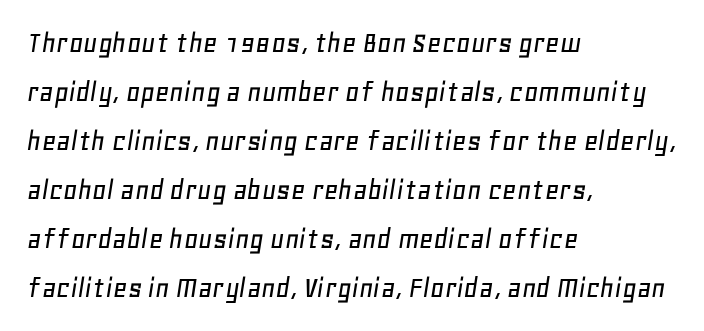
The image shows 31 px text type, italic (leaning right); set left-aligned, normal line spacing (1.58x), normal letter spacing, not underlined; low stroke contrast and a large x-height.
